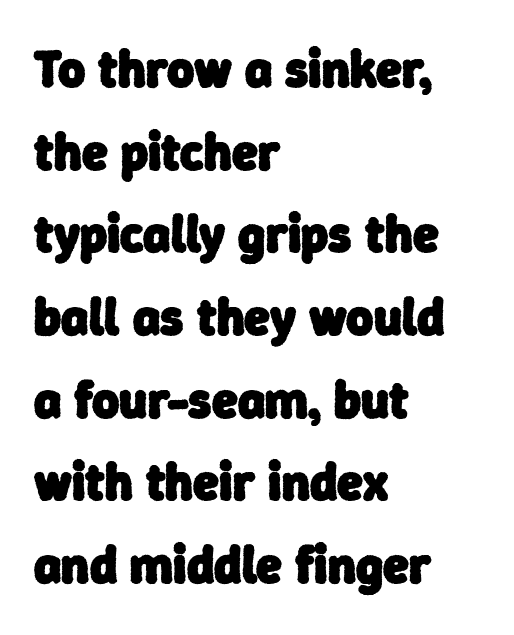
{"serif": "no", "bold": "yes", "weight": "heavy", "width": "normal", "stroke_contrast": "low", "x_height": "medium", "monospaced": "no", "underline": "no", "align": "left", "line_spacing": "normal", "line_spacing_ratio": 1.59, "letter_spacing": "normal", "letter_spacing_em": 0.0, "glyph_px": 52}
